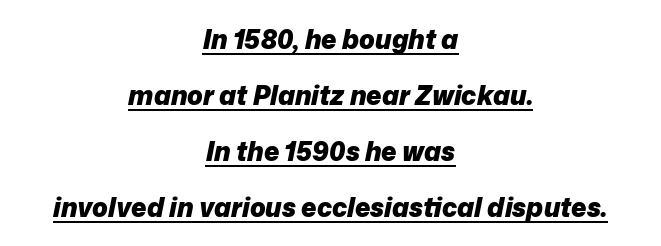
Compared with a flush-left layout, this one balances lines on the center instead. Check the space under the baseline: a stroke is drawn there. The lines are spread far apart with generous leading. The rendering applies a slant to the glyphs. These lines carry a lot of weight — the face is fully bold. There is no visible air inserted between adjacent glyphs.
